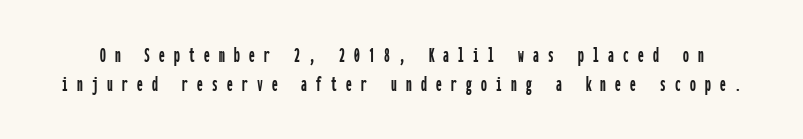
The space directly below the letters is spotless. The tracking jumps out immediately: characters are airy and widely separated. If you measured baseline to baseline, you'd find a middling distance. Does the lettering tilt? It doesn't — this is upright.
